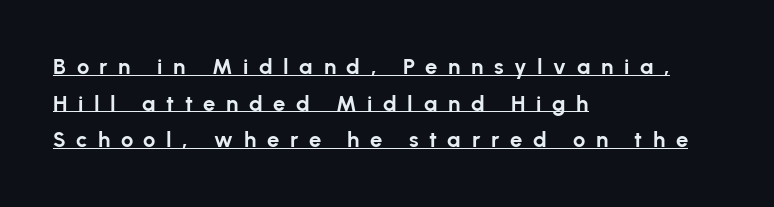
The image shows 22 px bold type, upright; set left-aligned, normal line spacing (1.66x), unusually wide letter spacing (+0.48 em), underlined.
